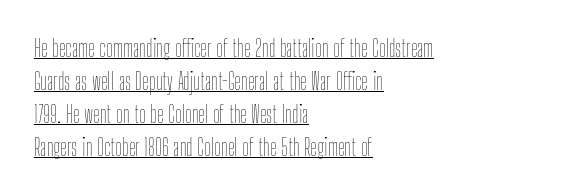
Stroke thickness stays within the range of a standard reading face or lighter. Honestly, the row spacing looks completely unremarkable. Somebody hit Ctrl+U on this one — the words are underlined. You can tell it's not italic because the verticals are truly vertical.
